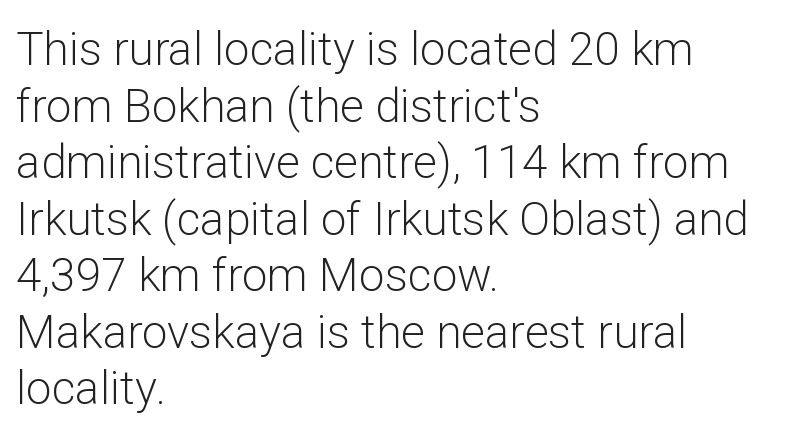
{"serif": "no", "italic": "no", "bold": "no", "weight": "light", "width": "normal", "stroke_contrast": "low", "x_height": "medium", "monospaced": "no", "underline": "no", "align": "left", "line_spacing_ratio": 1.23, "letter_spacing": "normal", "letter_spacing_em": 0.0, "glyph_px": 46}
